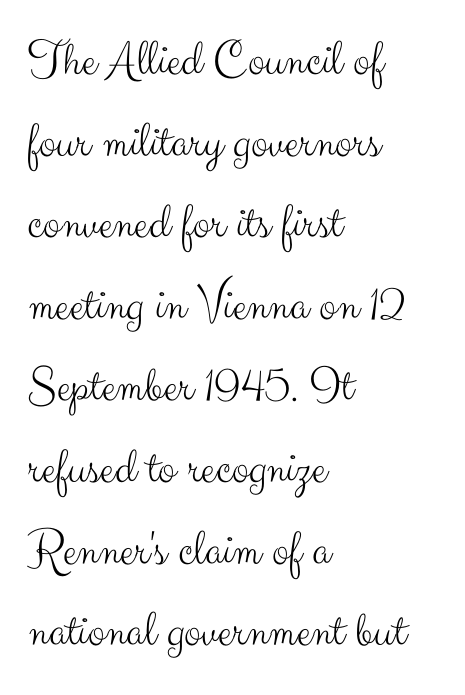
{"serif": "no", "bold": "no", "weight": "light", "width": "normal", "stroke_contrast": "medium", "x_height": "small", "monospaced": "no", "underline": "no", "align": "left", "line_spacing": "normal", "line_spacing_ratio": 1.6, "letter_spacing": "normal", "letter_spacing_em": 0.0, "glyph_px": 51}
